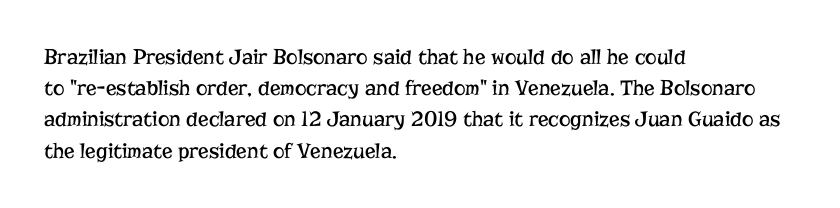
The image shows 22 px text type, upright; set left-aligned, normal line spacing (1.42x), normal letter spacing, not underlined.
